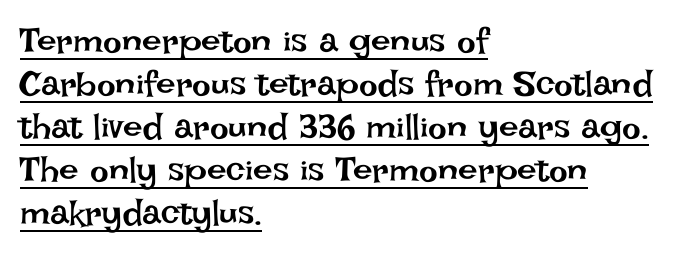
{"italic": "no", "bold": "no", "weight": "regular", "width": "normal", "stroke_contrast": "low", "x_height": "large", "monospaced": "no", "underline": "yes", "align": "left", "line_spacing_ratio": 1.23, "letter_spacing": "normal", "letter_spacing_em": 0.0, "glyph_px": 35}
